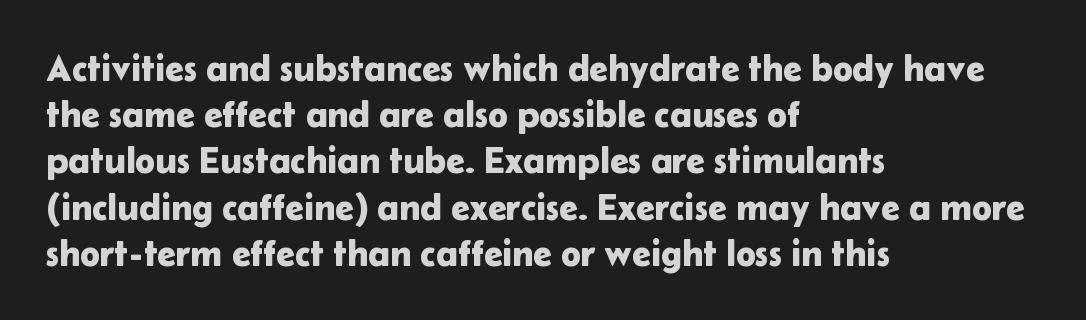
{"serif": "no", "italic": "no", "width": "normal", "stroke_contrast": "low", "x_height": "medium", "monospaced": "no", "underline": "no", "align": "left", "line_spacing": "normal", "line_spacing_ratio": 1.25, "letter_spacing": "normal", "letter_spacing_em": 0.0, "glyph_px": 37}
